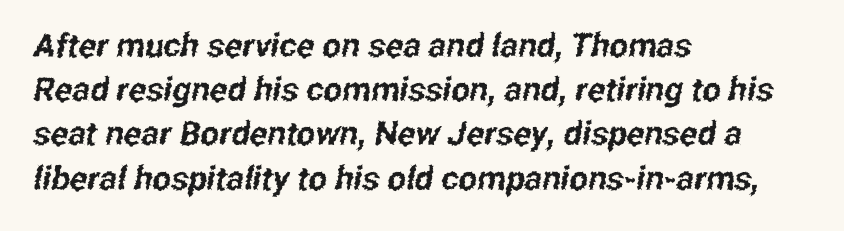
Q: Is the typeface a serif or a sans-serif typeface? A: Sans-serif.
Q: Is the text underlined? A: No.
Q: How is the paragraph aligned? A: Left-aligned.
Q: Is the spacing between letters normal or unusually wide? A: Normal.
Q: Is the spacing between lines tight, normal or loose? A: Normal.
Q: Width (condensed, normal, or wide)? A: Condensed.
Q: Stroke contrast? A: Low.
Q: x-height? A: Medium.
Q: Monospaced? A: No.
